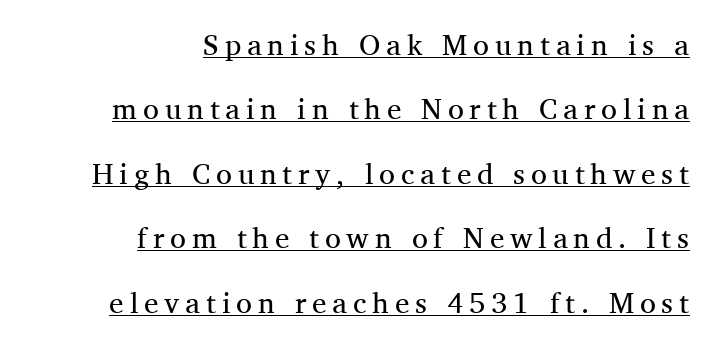
Typographically, this falls in the serif category. This rendering uses right alignment, leaving the left contour irregular. Line spacing here is loose. The letters advance in unequal steps, a hallmark of proportional type. This is the regular roman posture of the typeface. The font is comparable to plain body text, perhaps lighter.
